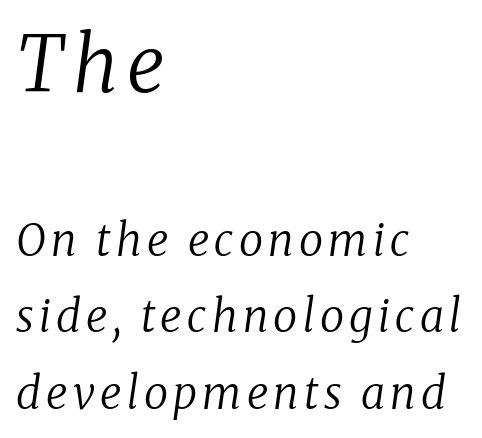
The image shows 77 px regular-weight serif type, italic (leaning right); set left-aligned, line spacing 1.74x, not underlined; the first (top) block is 1.75x larger; low stroke contrast and a medium x-height.
